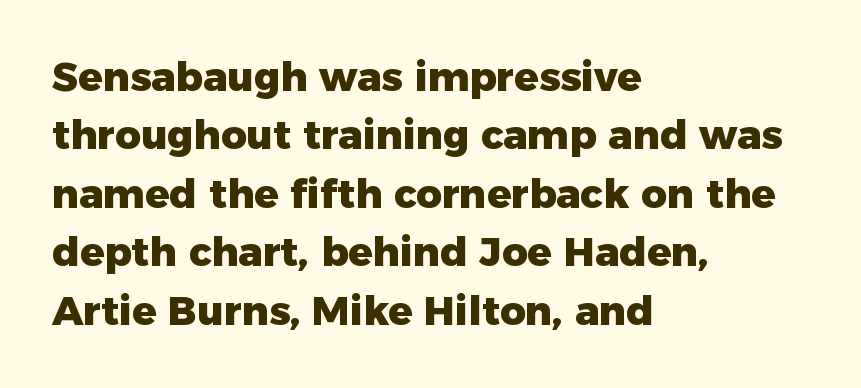
The vertical gap from one line to the next is medium. This sample uses a sans-serif face. The strokes are fattened all the way to bold. Type without underlining. Is this a fixed-width face? No — the glyphs have proportional, varying widths. Every row of glyphs begins at an identical x-position on the left.
